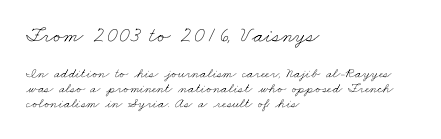
The image shows 22 px text type; set left-aligned, tight line spacing (1.07x), normal letter spacing, not underlined; the first (top) block is 1.57x larger.
